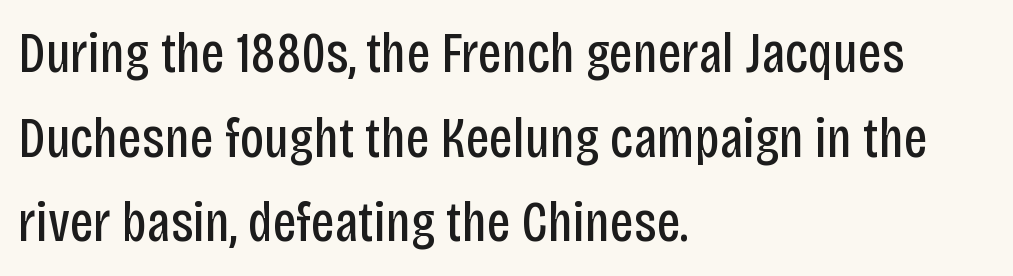
Q: Is the text bold? A: No.
Q: Is the text italic (slanted)? A: No, it is upright.
Q: Is the typeface a serif or a sans-serif typeface? A: Sans-serif.
Q: Is the text underlined? A: No.
Q: How is the paragraph aligned? A: Left-aligned.
Q: Is the spacing between letters normal or unusually wide? A: Normal.
Q: Is the spacing between lines tight, normal or loose? A: Normal.
Q: Width (condensed, normal, or wide)? A: Condensed.
Q: Stroke contrast? A: Low.
Q: x-height? A: Large.
Q: Monospaced? A: No.
